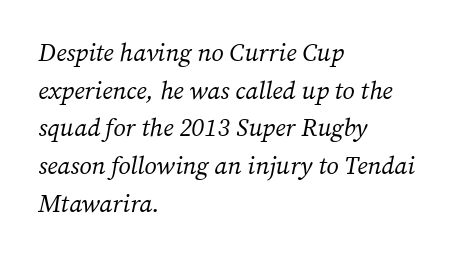
Only glyphs here, with clear space below each row. The font is comparable to plain body text, perhaps lighter. A typesetter would call this leading conventional body-copy spacing. The axis of the letterforms is tilted away from vertical. Here the glyphs are tracked normally, forming tight word shapes. Where is the straight margin? On the left.
